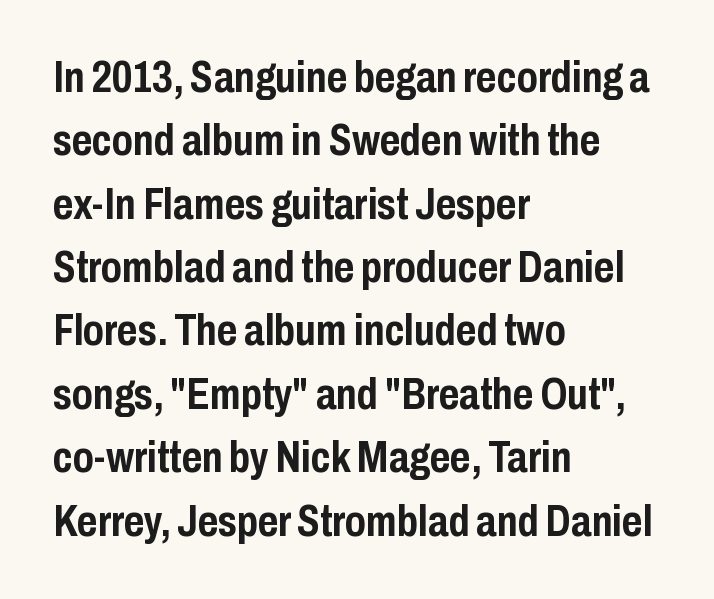
Horizontally, the lines are justified to the leading edge only. The typography opts for an upright posture over an oblique one. This block has exactly the height ordinary leading produces. Note the varied advance widths — an 'i' is clearly narrower than an 'm'. A dark, heavy texture on the line: the type is bold.
